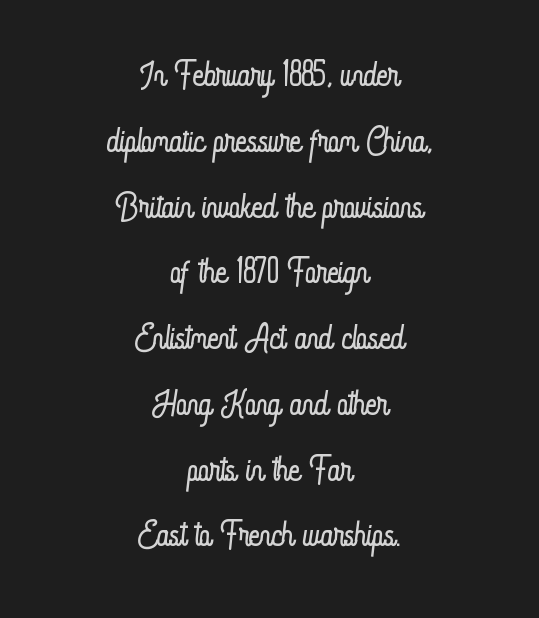
The image shows 48 px light, condensed type; set centered, normal line spacing (1.37x), normal letter spacing, not underlined; low stroke contrast and a small x-height.
